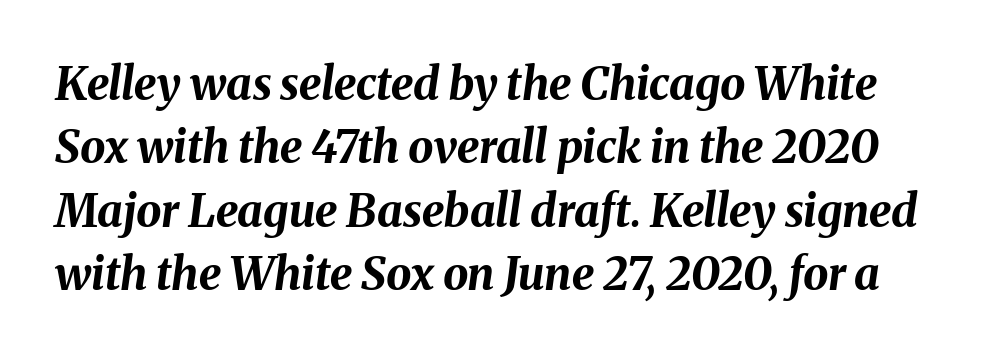
The image shows 45 px bold type, italic (leaning right); set normal line spacing (1.41x), normal letter spacing, not underlined; medium stroke contrast and a medium x-height.
